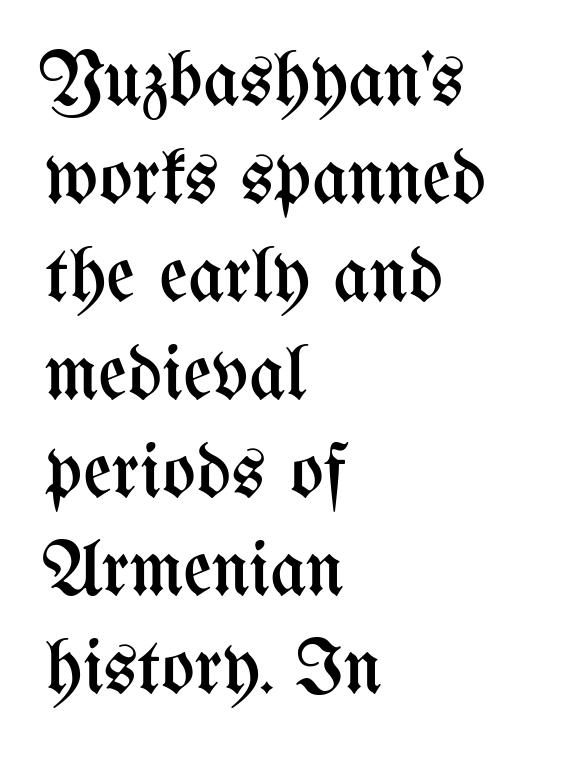
The image shows 79 px regular-weight, condensed type, upright; set left-aligned, line spacing 1.24x, normal letter spacing, not underlined; medium stroke contrast and a medium x-height.
